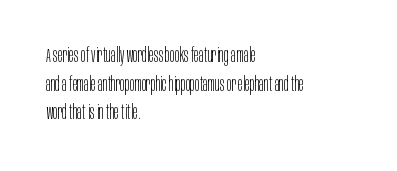
The image shows 20 px text type, upright; set left-aligned, normal line spacing (1.43x), normal letter spacing, not underlined.
